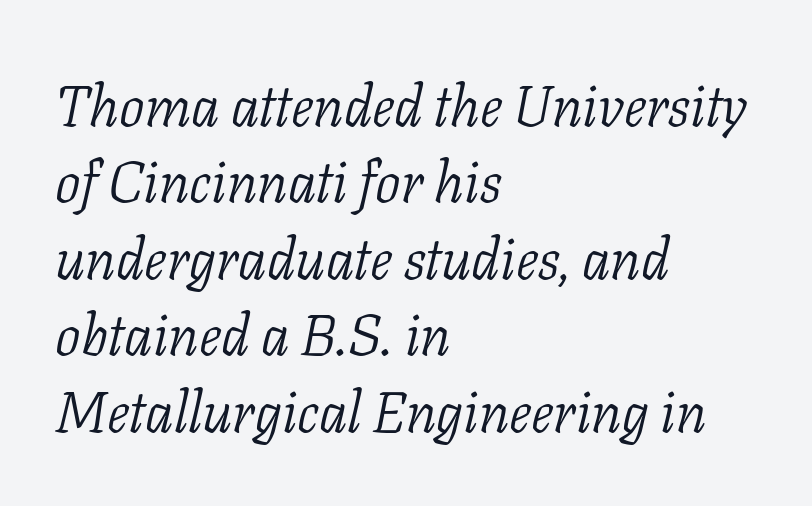
Is the type slanted? Yes — the strokes lean at a clear angle. Notice how the passage keeps a crisp vertical edge on the left only. Letter spacing: default. Interline gaps are of average width in this sample. A quiet, ordinary-to-light weight characterises the typeface.
